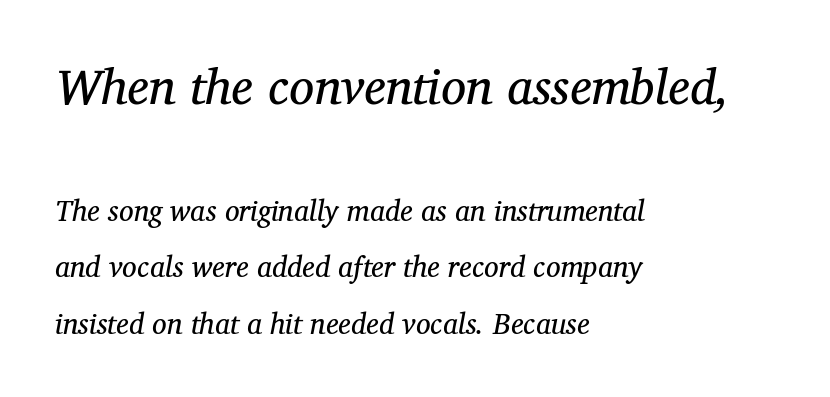
Characters are canted at an angle relative to the baseline's perpendicular. This reads as an unemphasized weight, regular at the heaviest. Glyph-to-glyph distance matches everyday printed text. Descenders are the only things crossing below the line. The paragraph has a hard left edge and a soft right edge.
